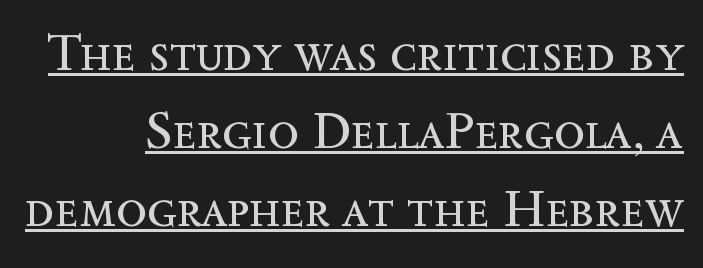
The image shows 51 px regular-weight type, upright; set normal line spacing (1.53x), normal letter spacing, underlined; a medium x-height.
